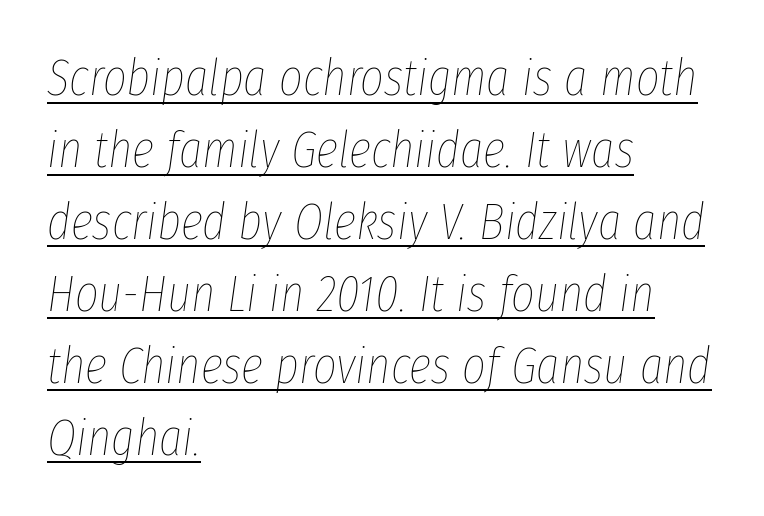
Notice how a bar underscores the lettering throughout. This sample has the flowing, uneven cadence of proportional lettering. Each line starts at the same left margin while the right side varies. Is this a heavy cut? Hardly; it is regular or lighter. If you measured baseline to baseline, you'd find a middling distance. The gaps between neighbouring characters are ordinary and unremarkable.
